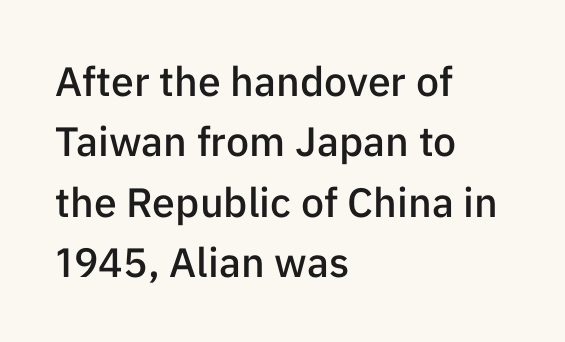
{"serif": "no", "italic": "no", "bold": "semi", "weight": "semibold", "width": "normal", "stroke_contrast": "low", "x_height": "medium", "monospaced": "no", "underline": "no", "align": "left", "line_spacing": "normal", "line_spacing_ratio": 1.47, "letter_spacing": "normal", "letter_spacing_em": 0.0, "glyph_px": 41}
